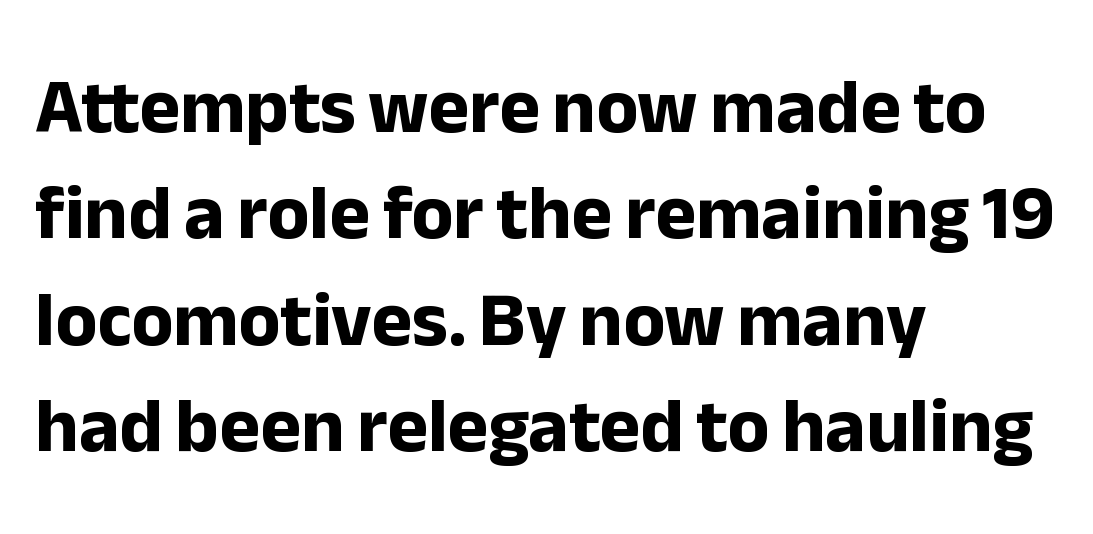
{"serif": "no", "italic": "no", "bold": "yes", "weight": "bold", "width": "normal", "stroke_contrast": "low", "x_height": "medium", "monospaced": "no", "underline": "no", "align": "left", "line_spacing": "normal", "line_spacing_ratio": 1.38, "letter_spacing": "normal", "letter_spacing_em": 0.0, "glyph_px": 77}
